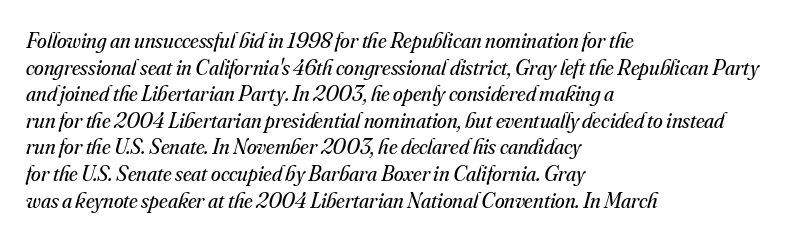
Q: Is the text bold? A: No.
Q: Is the text italic (slanted)? A: Yes, it leans right by about 16 degrees.
Q: Is the text underlined? A: No.
Q: How is the paragraph aligned? A: Left-aligned.
Q: Is the spacing between letters normal or unusually wide? A: Normal.
